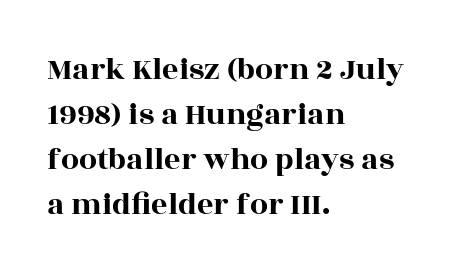
The image shows 32 px wide serif type, upright; set left-aligned, normal line spacing (1.41x), normal letter spacing, not underlined; a large x-height.
